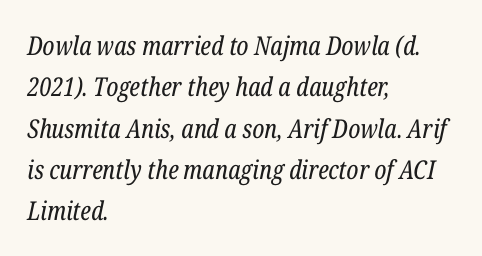
The image shows 26 px text type, italic (leaning right); set left-aligned, normal line spacing (1.59x), normal letter spacing, not underlined.
